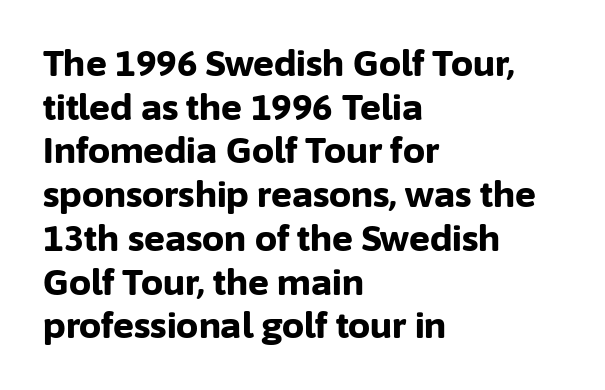
Q: Is the text bold? A: Yes.
Q: Is the text italic (slanted)? A: No, it is upright.
Q: Is the typeface a serif or a sans-serif typeface? A: Sans-serif.
Q: Is the text underlined? A: No.
Q: How is the paragraph aligned? A: Left-aligned.
Q: Is the spacing between letters normal or unusually wide? A: Normal.
Q: Is the spacing between lines tight, normal or loose? A: Normal.
Q: Width (condensed, normal, or wide)? A: Normal.
Q: Stroke contrast? A: Low.
Q: x-height? A: Medium.
Q: Monospaced? A: No.
